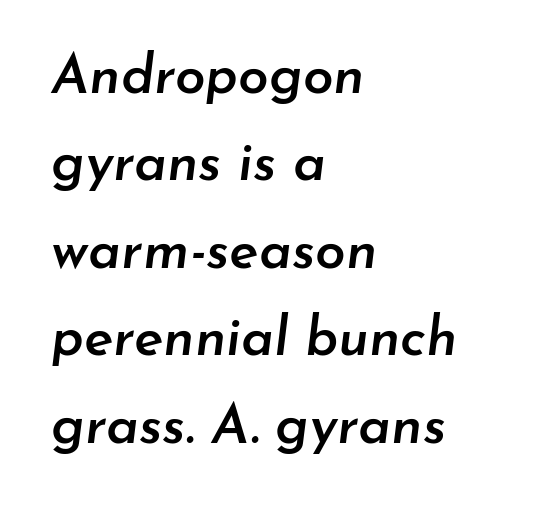
Q: Is the text bold? A: Semi-bold.
Q: Is the text italic (slanted)? A: Yes, it leans right by about 7 degrees.
Q: Is the text underlined? A: No.
Q: How is the paragraph aligned? A: Left-aligned.
Q: Is the spacing between letters normal or unusually wide? A: Normal.
Q: Is the spacing between lines tight, normal or loose? A: Normal.
Q: Width (condensed, normal, or wide)? A: Normal.
Q: Stroke contrast? A: Low.
Q: x-height? A: Small.
Q: Monospaced? A: No.
